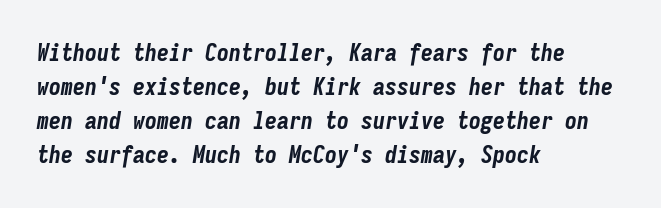
{"italic": "yes", "lean": "right", "slant_degrees": 9, "bold": "yes", "underline": "no", "align": "left", "line_spacing": "normal", "line_spacing_ratio": 1.42, "letter_spacing": "normal", "letter_spacing_em": 0.0, "glyph_px": 24}
